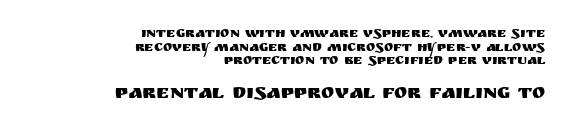
The block of text is dense from top to bottom, with scant space between rows. Whoever set this made the second block the dominant, larger element. It's the straight-up-and-down kind of type. In CSS terms this would be text-align: right. Honestly, there is no underline to notice here at all.
